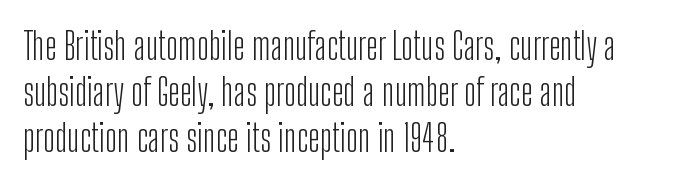
This rendering leaves character spacing at its baseline value. Is there any slant? The stems are plumb. Are there feet on the stems? There aren't — it's a sans. Compared with a typical body face, this is equally light or lighter still.
